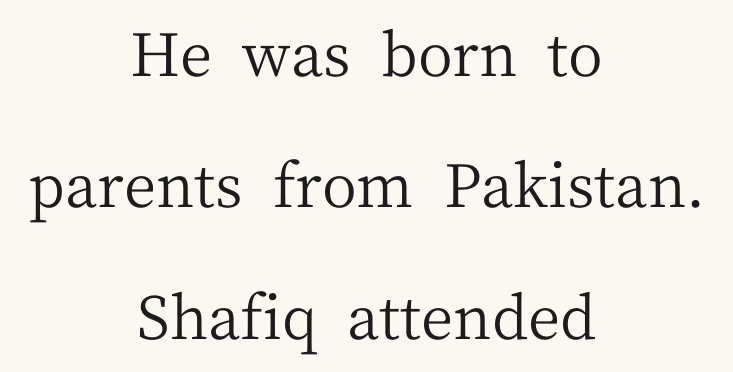
The image shows 60 px regular-weight serif type, upright; set centered, loose line spacing (2.19x), normal letter spacing, not underlined; medium stroke contrast and a medium x-height.
